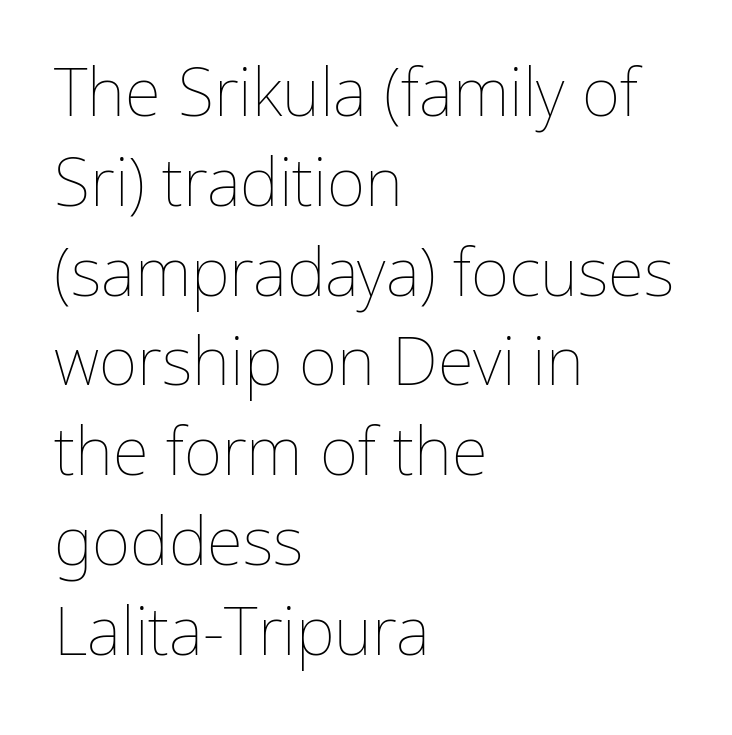
The image shows 66 px thin type, upright; set left-aligned, normal line spacing (1.36x), normal letter spacing, not underlined; low stroke contrast and a medium x-height.
